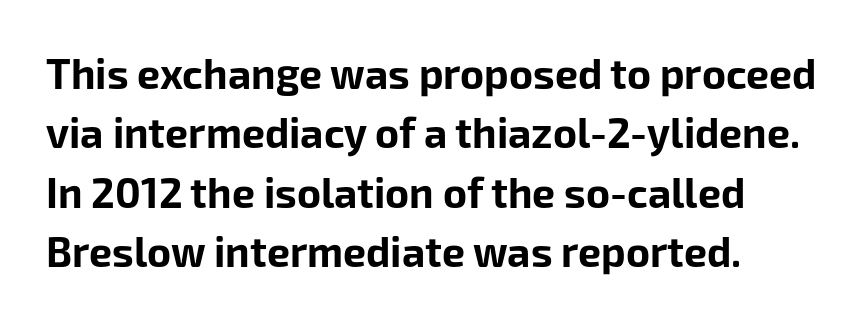
Line spacing here is normal. Varying glyph widths throughout — classic text-font behaviour. Compared with typical body copy, the letter spacing here is the same. The font family rendered here belongs to the sans-serif group. Quick note: underline off. The font's upright variant was chosen for this text.
